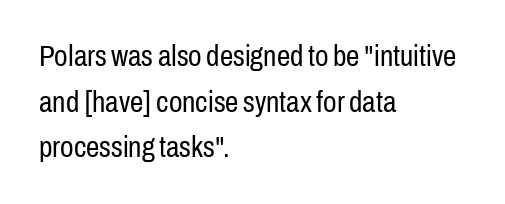
{"serif": "no", "italic": "no", "bold": "no", "weight": "regular", "width": "condensed", "stroke_contrast": "low", "x_height": "medium", "monospaced": "no", "underline": "no", "align": "left", "line_spacing": "normal", "line_spacing_ratio": 1.52, "letter_spacing": "normal", "letter_spacing_em": 0.0, "glyph_px": 30}
